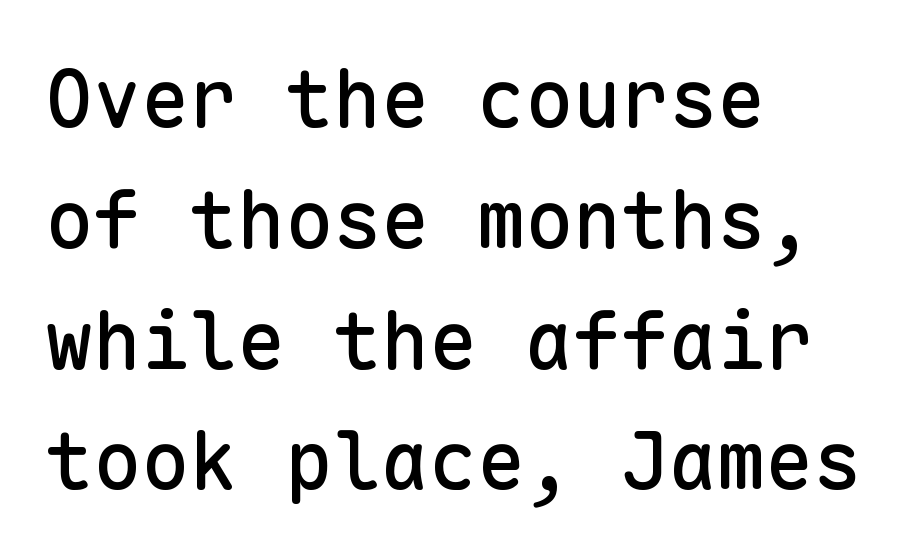
Q: Is the text italic (slanted)? A: No, it is upright.
Q: Is the typeface a serif or a sans-serif typeface? A: Sans-serif.
Q: Is the text underlined? A: No.
Q: How is the paragraph aligned? A: Left-aligned.
Q: Is the spacing between letters normal or unusually wide? A: Normal.
Q: Is the spacing between lines tight, normal or loose? A: Normal.
Q: Width (condensed, normal, or wide)? A: Normal.
Q: Stroke contrast? A: Low.
Q: x-height? A: Medium.
Q: Monospaced? A: Yes.
